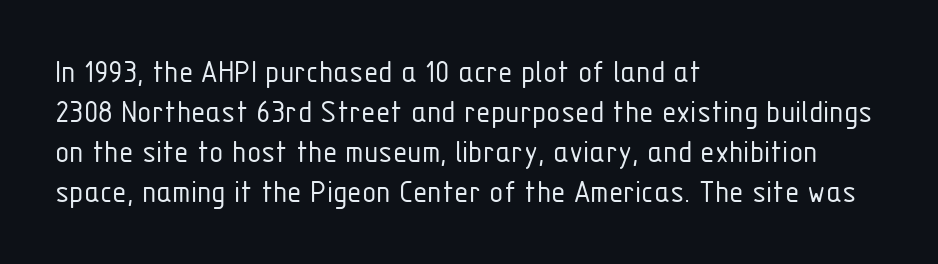
Q: Is the text bold? A: No.
Q: Is the text italic (slanted)? A: No, it is upright.
Q: Is the typeface a serif or a sans-serif typeface? A: Sans-serif.
Q: Is the text underlined? A: No.
Q: How is the paragraph aligned? A: Left-aligned.
Q: Is the spacing between letters normal or unusually wide? A: Normal.
Q: Width (condensed, normal, or wide)? A: Condensed.
Q: Stroke contrast? A: Low.
Q: x-height? A: Medium.
Q: Monospaced? A: No.
